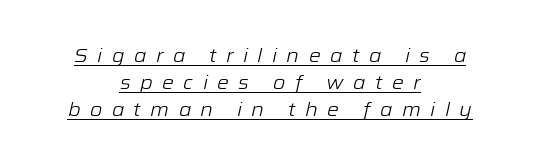
The image shows 20 px text type, italic (leaning right); set centered, normal line spacing (1.35x), unusually wide letter spacing (+0.47 em), underlined.
